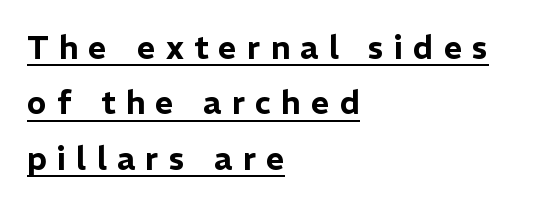
Grotesque or geometric, the face here clearly has no serifs. Is the block centered? No — it sits flush against the left margin. Look at the tracking — it's clearly loosened, letters drifting apart. This is roman type, the default non-slanted kind. Quick note: underline on. Here the designer chose a conventional face with non-uniform glyph widths.
